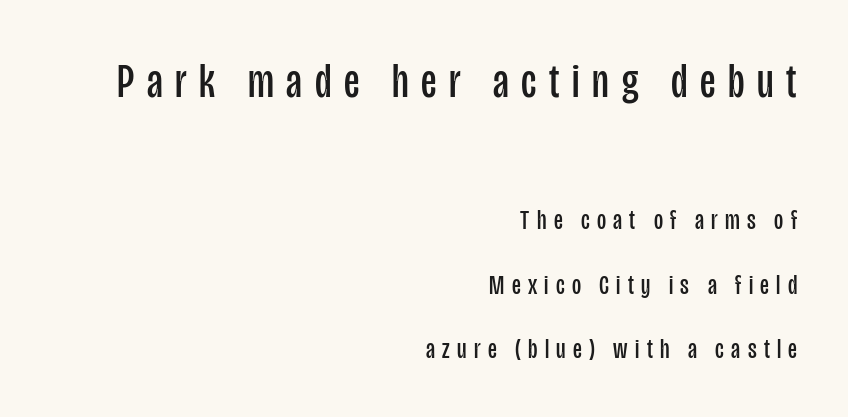
Proportional: the letters do not fall into vertical columns. Vertical spacing — loose. Check the space under the baseline: it is left empty. These lines have a slow, spaced-out rhythm from letter to letter. No italicization has been applied; the sample stays upright.
